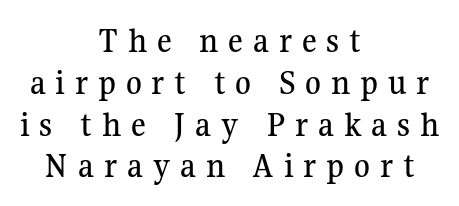
The image shows 36 px serif type, upright; set centered, line spacing 1.16x, unusually wide letter spacing (+0.27 em), not underlined; medium stroke contrast and a medium x-height.
